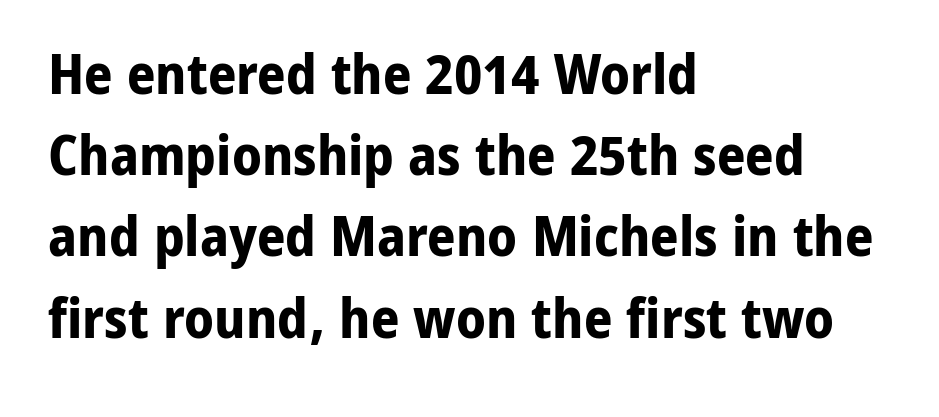
You could call the tracking neutral — neither tight nor loose. Check the space under the baseline: it is left empty. Is there much room between lines? A standard amount, neither cramped nor airy. Upright lettering throughout.
